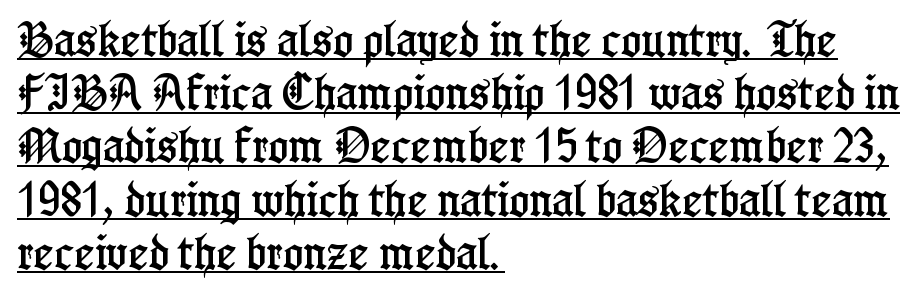
Q: Is the text italic (slanted)? A: No, it is upright.
Q: Is the typeface a serif or a sans-serif typeface? A: Serif.
Q: Is the text underlined? A: Yes.
Q: How is the paragraph aligned? A: Left-aligned.
Q: Is the spacing between letters normal or unusually wide? A: Normal.
Q: Is the spacing between lines tight, normal or loose? A: Normal.
Q: Width (condensed, normal, or wide)? A: Condensed.
Q: Stroke contrast? A: Low.
Q: x-height? A: Medium.
Q: Monospaced? A: No.
